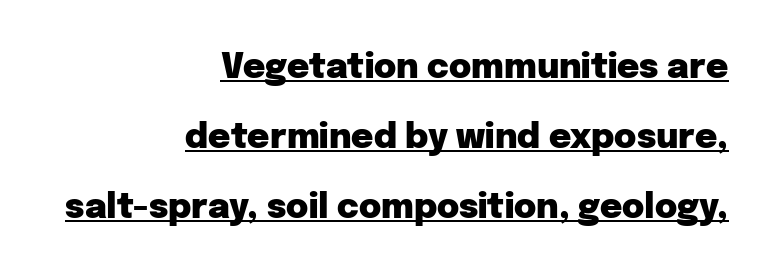
{"serif": "no", "italic": "no", "bold": "yes", "weight": "heavy", "width": "normal", "stroke_contrast": "low", "x_height": "medium", "monospaced": "no", "underline": "yes", "align": "right", "line_spacing": "loose", "line_spacing_ratio": 2.06, "letter_spacing": "normal", "letter_spacing_em": 0.0, "glyph_px": 34}
